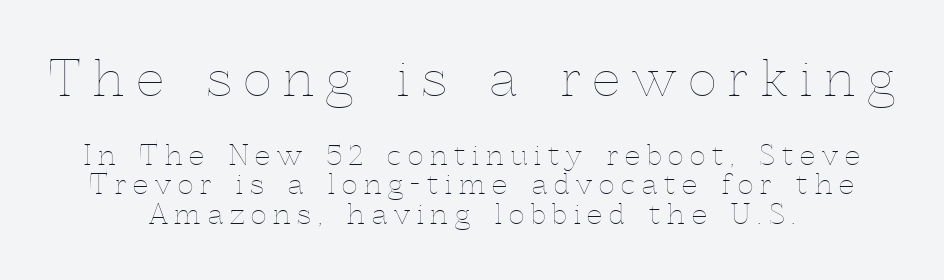
{"italic": "no", "bold": "no", "weight": "thin", "width": "normal", "x_height": "medium", "monospaced": "no", "underline": "no", "align": "center", "line_spacing": "tight", "line_spacing_ratio": 1.08, "letter_spacing": "wide", "letter_spacing_em": 0.26, "larger_block": "first", "size_ratio": 1.78, "glyph_px": 48}
